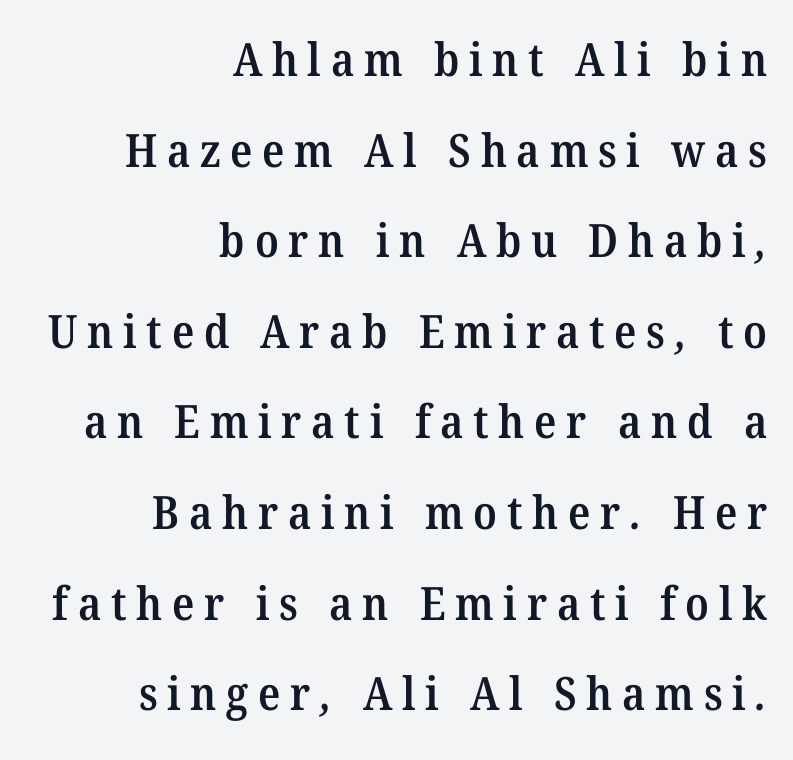
{"serif": "yes", "bold": "semi", "weight": "semibold", "width": "normal", "stroke_contrast": "medium", "x_height": "medium", "monospaced": "no", "underline": "no", "align": "right", "line_spacing": "loose", "line_spacing_ratio": 1.97, "letter_spacing": "wide", "letter_spacing_em": 0.21, "glyph_px": 46}
